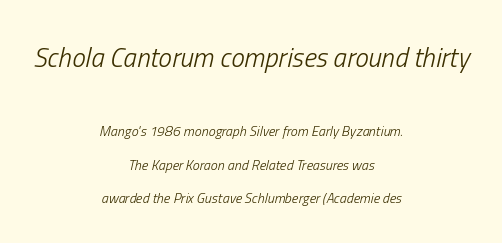
Q: Is the text bold? A: No.
Q: Is the text italic (slanted)? A: Yes, it leans right by about 13 degrees.
Q: Is the text underlined? A: No.
Q: How is the paragraph aligned? A: Centered.
Q: Is the spacing between letters normal or unusually wide? A: Normal.
Q: Is the spacing between lines tight, normal or loose? A: Loose.
Q: Which block of text is set in a larger size, the first (top) or the second (bottom)? A: The first (top) one.
